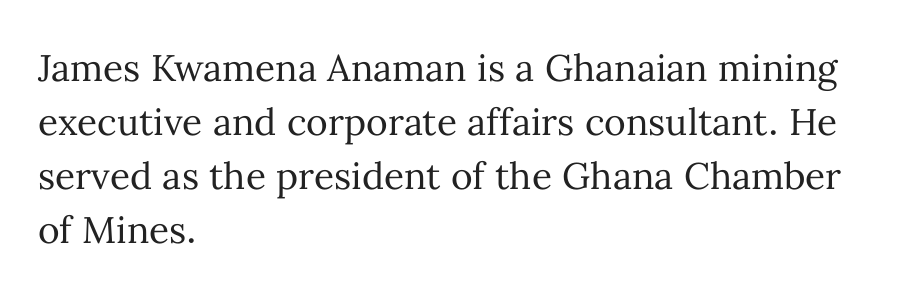
If you drew a ruler down the left edge, every line would touch it. This rendering features lettering with no underline. Posture: upright roman. Inter-character spacing is left at the font's built-in metrics. Regarding leading, the lines here are spaced in the standard way. The passage shown is typed in a proportional face where columns would drift.
